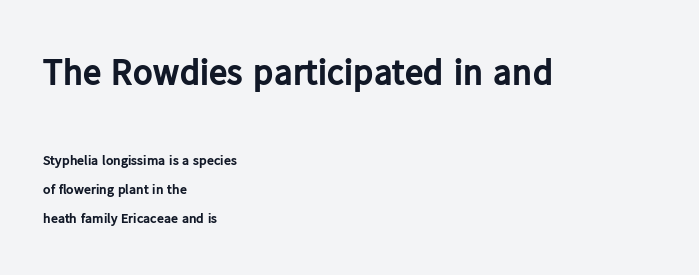
The vertical gap from one line to the next is large. Clear beneath every line of the passage. Each letter keeps its own natural width here, so spacing adapts to shape. Inter-character spacing is left at the font's built-in metrics.
